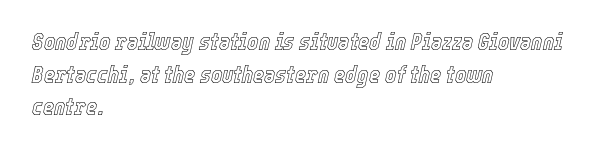
Where is the straight margin? On the left. These lines keep a tight, regular rhythm from letter to letter. This block has exactly the height ordinary leading produces. Letters rest on an invisible, unmarked baseline.
